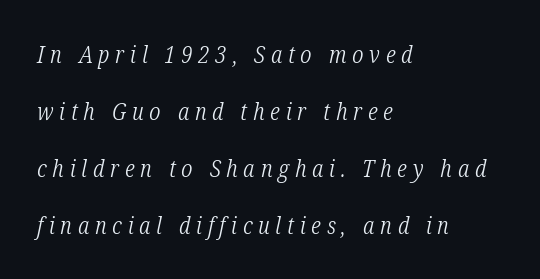
Interline gaps are noticeably wide in this sample. Emphasis-style slanted type is in use. Line beginnings align vertically; line endings do not. Honestly, the letter spacing is so wide it's the main thing you notice.
